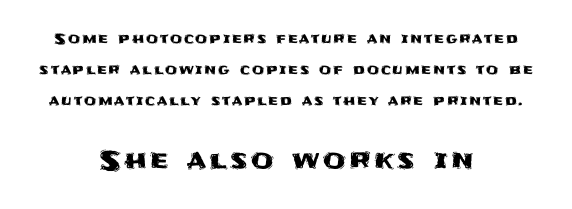
{"italic": "no", "underline": "no", "align": "center", "line_spacing": "loose", "line_spacing_ratio": 2.2, "larger_block": "second", "size_ratio": 1.86, "glyph_px": 26}
